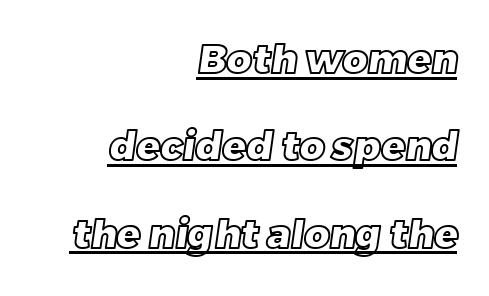
Q: Is the text underlined? A: Yes.
Q: How is the paragraph aligned? A: Right-aligned.
Q: Is the spacing between letters normal or unusually wide? A: Normal.
Q: Is the spacing between lines tight, normal or loose? A: Loose.
Q: Width (condensed, normal, or wide)? A: Normal.
Q: x-height? A: Large.
Q: Monospaced? A: No.
